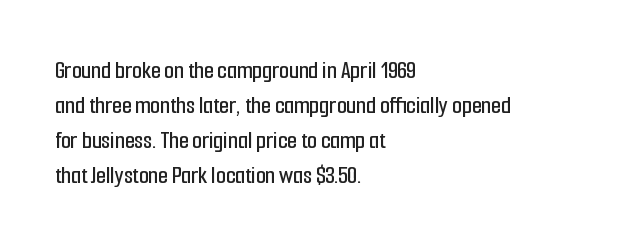
Q: Is the text italic (slanted)? A: No, it is upright.
Q: Is the text underlined? A: No.
Q: How is the paragraph aligned? A: Left-aligned.
Q: Is the spacing between letters normal or unusually wide? A: Normal.
Q: Is the spacing between lines tight, normal or loose? A: Normal.
